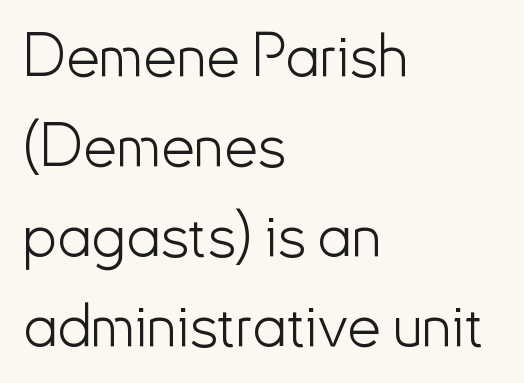
The image shows 60 px light sans-serif type, upright; set left-aligned, normal line spacing (1.5x), normal letter spacing, not underlined; low stroke contrast and a small x-height.
